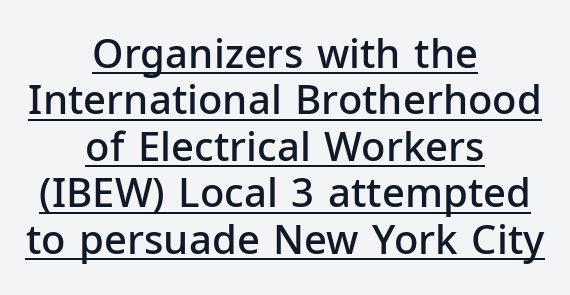
{"serif": "no", "italic": "no", "bold": "semi", "weight": "semibold", "width": "normal", "stroke_contrast": "low", "x_height": "medium", "monospaced": "no", "underline": "yes", "align": "center", "line_spacing_ratio": 1.16, "letter_spacing": "normal", "letter_spacing_em": 0.0, "glyph_px": 40}
